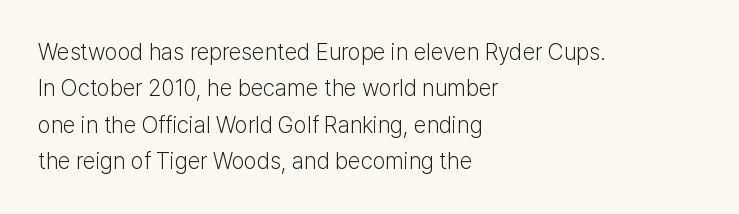
Compared with typical paragraphs, the rows here are spaced about the same. The letterforms sit at book weight or below. Ascenders rise straight up at ninety degrees. The lines are quadded left. Check the space under the baseline: it is left empty. Tracking value appears to be zero — textbook default spacing.
